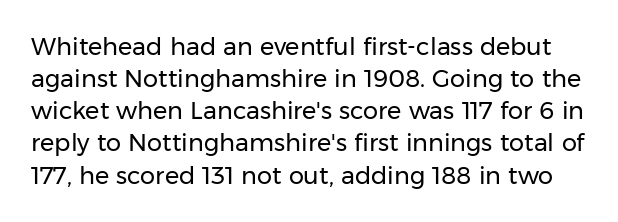
{"italic": "no", "bold": "no", "underline": "no", "line_spacing": "normal", "line_spacing_ratio": 1.34, "letter_spacing": "normal", "letter_spacing_em": 0.0, "glyph_px": 24}
